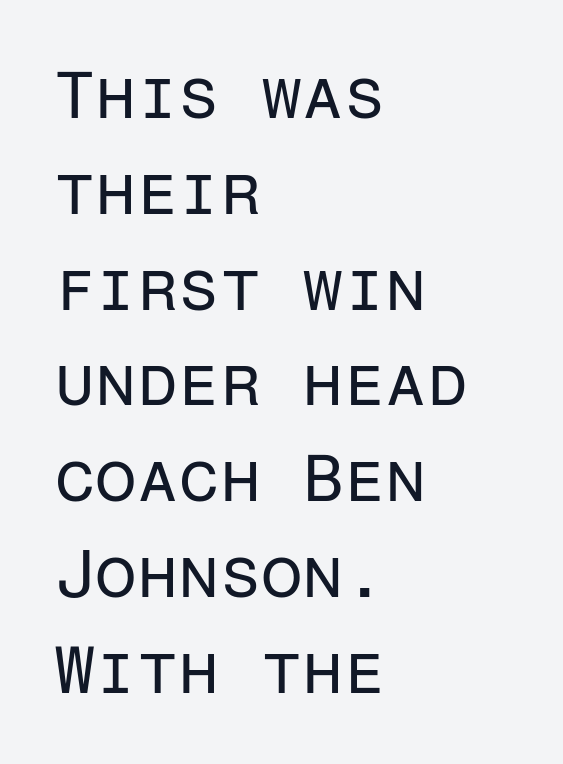
Successive baselines arrive at the customary interval. Horizontally, the lines are justified to the leading edge only. Each stroke keeps to a modest, everyday thickness or less. The tracking reads as untouched default to a designer's eye.
